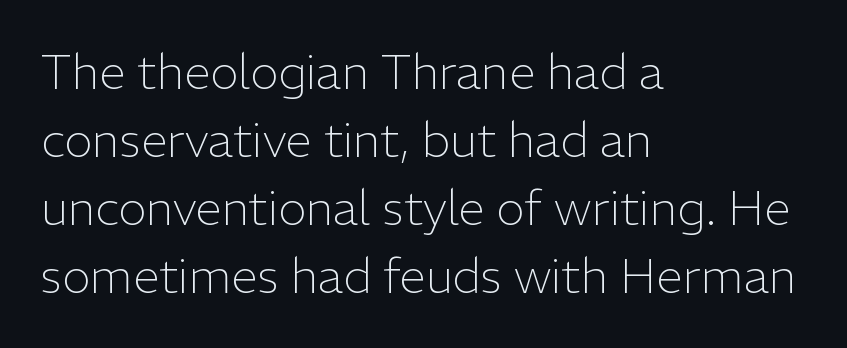
The passage is arranged the way most books set body copy — flush left. Decoration check: the copy has no underline. The axis of the letterforms is exactly vertical. The characters are drawn with everyday or finer stroke widths. The designer went with a sans here, leaving each stem footless.
